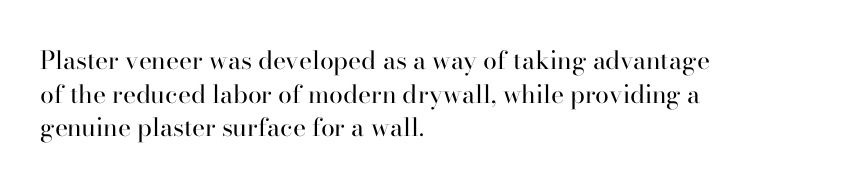
{"italic": "no", "bold": "no", "underline": "no", "align": "left", "line_spacing": "normal", "line_spacing_ratio": 1.35, "letter_spacing": "normal", "letter_spacing_em": 0.0, "glyph_px": 25}
